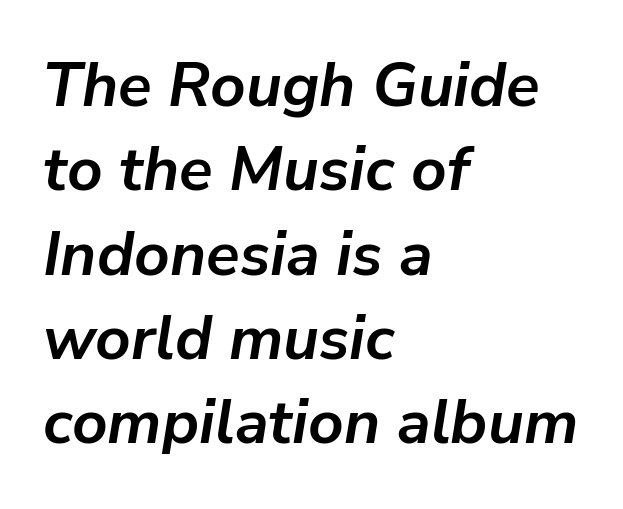
The image shows 62 px semibold type, italic (leaning right); set left-aligned, normal line spacing (1.36x), normal letter spacing, not underlined; low stroke contrast and a medium x-height.
